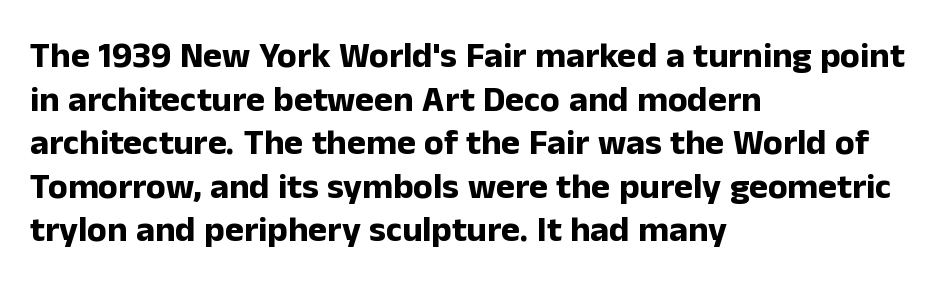
{"serif": "no", "italic": "no", "bold": "yes", "weight": "bold", "width": "normal", "stroke_contrast": "low", "x_height": "medium", "monospaced": "no", "underline": "no", "align": "left", "line_spacing_ratio": 1.21, "letter_spacing": "normal", "letter_spacing_em": 0.0, "glyph_px": 36}
